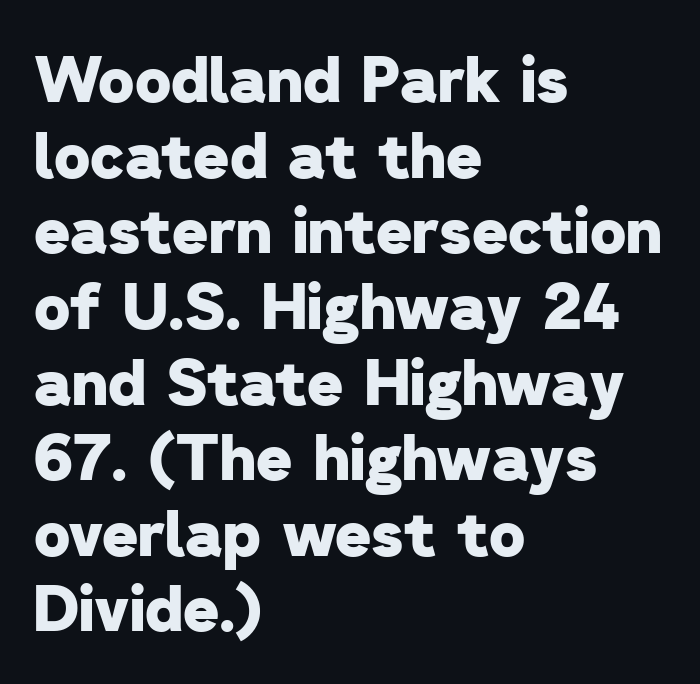
The image shows 62 px heavy sans-serif type; set left-aligned, line spacing 1.22x, normal letter spacing, not underlined; low stroke contrast and a medium x-height.
